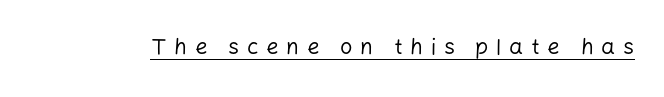
{"italic": "no", "bold": "no", "underline": "yes", "letter_spacing": "wide", "letter_spacing_em": 0.35, "glyph_px": 22}
